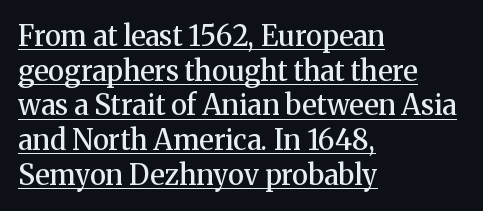
Default kerning and tracking; the words read as compact shapes. Every word sits above its own underline. Note: serifs present on the glyphs. When letters stand straight like this, we call the style roman or upright. The face used here is proportionally spaced, like ordinary book or web type.
